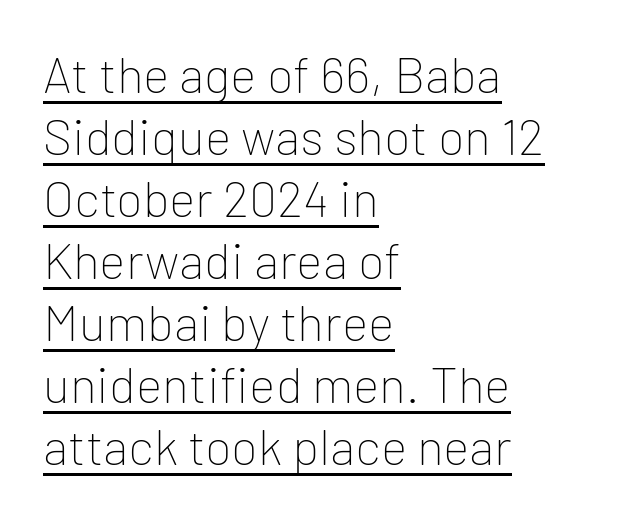
Q: Is the text bold? A: No.
Q: Is the text italic (slanted)? A: No, it is upright.
Q: Is the typeface a serif or a sans-serif typeface? A: Sans-serif.
Q: Is the text underlined? A: Yes.
Q: How is the paragraph aligned? A: Left-aligned.
Q: Is the spacing between letters normal or unusually wide? A: Normal.
Q: Width (condensed, normal, or wide)? A: Normal.
Q: Stroke contrast? A: Low.
Q: x-height? A: Medium.
Q: Monospaced? A: No.
